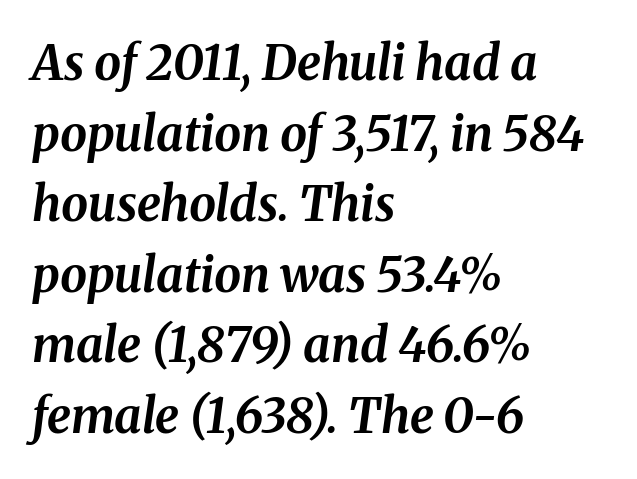
The image shows 48 px bold type, italic (leaning right); set left-aligned, normal line spacing (1.47x), normal letter spacing, not underlined; medium stroke contrast and a medium x-height.
